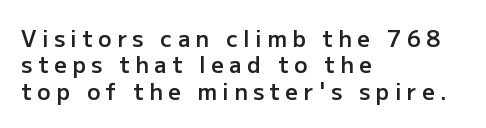
Clear beneath every line of the passage. The line texture is sparse and dotted thanks to wide tracking. The letters stand upright; this is a roman face. How heavy is the stroke? Medium-heavy — a semibold, shy of bold. The compositor pushed each line to the left boundary.
